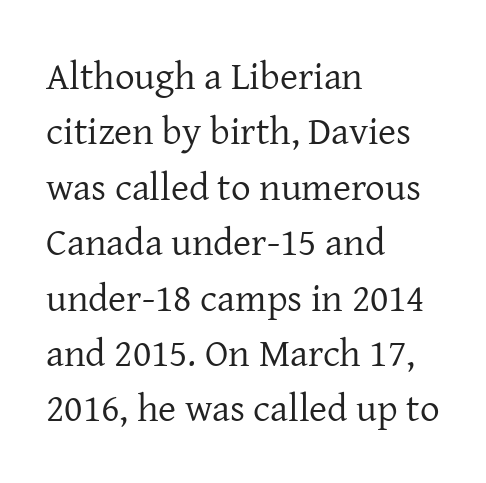
The image shows 39 px regular-weight serif type, upright; set left-aligned, normal line spacing (1.42x), normal letter spacing, not underlined; low stroke contrast and a medium x-height.
